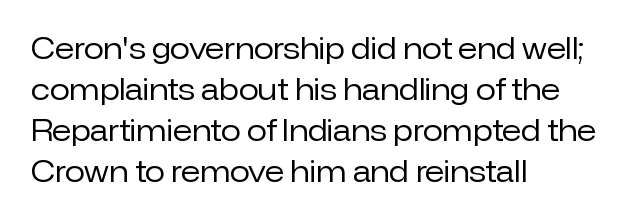
Q: Is the text bold? A: No.
Q: Is the text italic (slanted)? A: No, it is upright.
Q: Is the typeface a serif or a sans-serif typeface? A: Sans-serif.
Q: Is the text underlined? A: No.
Q: How is the paragraph aligned? A: Left-aligned.
Q: Is the spacing between letters normal or unusually wide? A: Normal.
Q: Is the spacing between lines tight, normal or loose? A: Normal.
Q: Width (condensed, normal, or wide)? A: Normal.
Q: Stroke contrast? A: Low.
Q: x-height? A: Medium.
Q: Monospaced? A: No.
